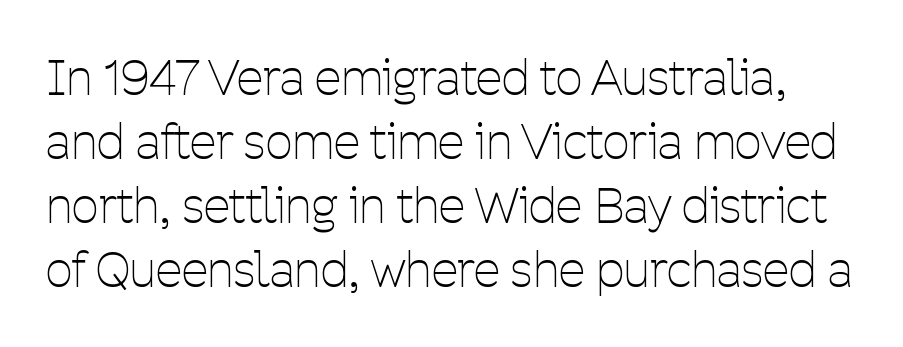
{"serif": "no", "italic": "no", "bold": "no", "weight": "thin", "width": "condensed", "stroke_contrast": "low", "x_height": "medium", "monospaced": "no", "underline": "no", "line_spacing": "normal", "line_spacing_ratio": 1.33, "letter_spacing": "normal", "letter_spacing_em": 0.0, "glyph_px": 48}
